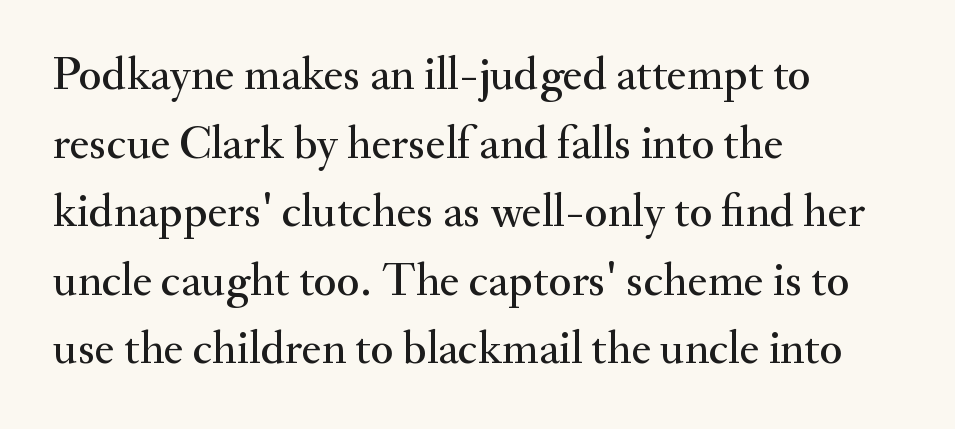
Q: Is the text italic (slanted)? A: No, it is upright.
Q: Is the typeface a serif or a sans-serif typeface? A: Serif.
Q: Is the text underlined? A: No.
Q: How is the paragraph aligned? A: Left-aligned.
Q: Is the spacing between letters normal or unusually wide? A: Normal.
Q: Is the spacing between lines tight, normal or loose? A: Normal.
Q: Width (condensed, normal, or wide)? A: Normal.
Q: Stroke contrast? A: Medium.
Q: x-height? A: Small.
Q: Monospaced? A: No.
